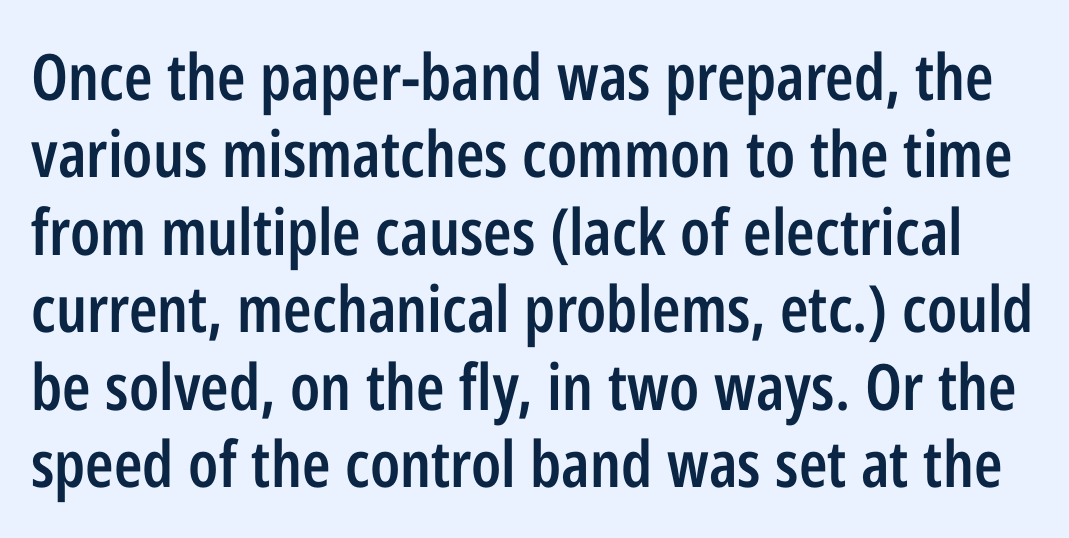
{"serif": "no", "italic": "no", "bold": "semi", "weight": "semibold", "width": "condensed", "stroke_contrast": "low", "x_height": "medium", "monospaced": "no", "underline": "no", "line_spacing_ratio": 1.21, "letter_spacing": "normal", "letter_spacing_em": 0.0, "glyph_px": 64}
